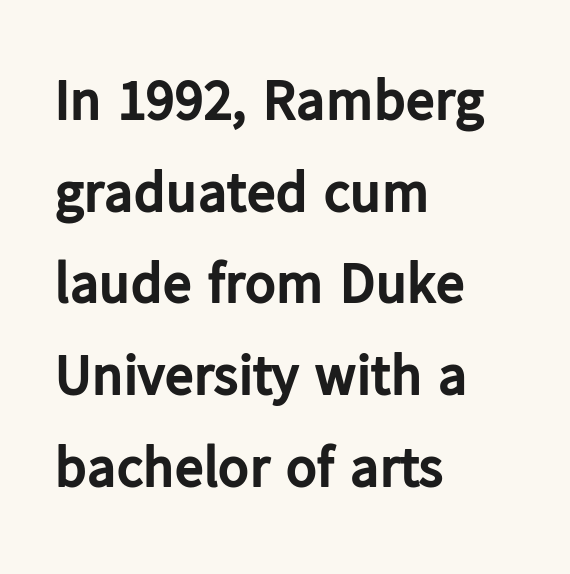
Q: Is the text bold? A: Yes.
Q: Is the text italic (slanted)? A: No, it is upright.
Q: Is the typeface a serif or a sans-serif typeface? A: Sans-serif.
Q: Is the text underlined? A: No.
Q: How is the paragraph aligned? A: Left-aligned.
Q: Is the spacing between letters normal or unusually wide? A: Normal.
Q: Is the spacing between lines tight, normal or loose? A: Normal.
Q: Width (condensed, normal, or wide)? A: Normal.
Q: Stroke contrast? A: Low.
Q: x-height? A: Medium.
Q: Monospaced? A: No.
